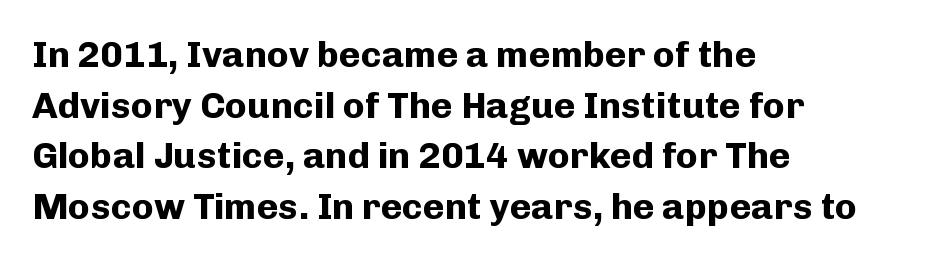
This sample has the flowing, uneven cadence of proportional lettering. A typesetter would label this face a sans. Upright lettering throughout. I'd describe the lettering as bold — thick and assertive.
